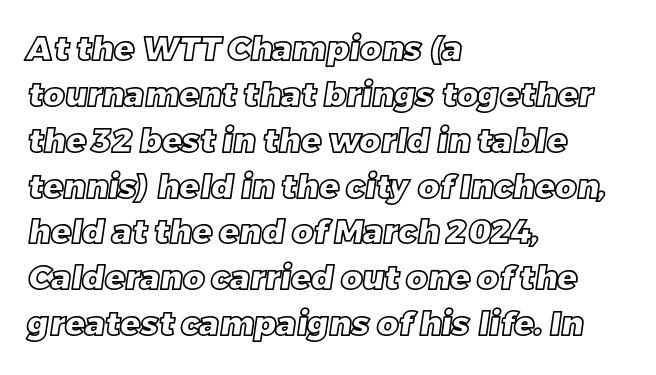
{"width": "normal", "x_height": "large", "monospaced": "no", "underline": "no", "align": "left", "line_spacing": "normal", "line_spacing_ratio": 1.39, "letter_spacing": "normal", "letter_spacing_em": 0.0, "glyph_px": 33}
